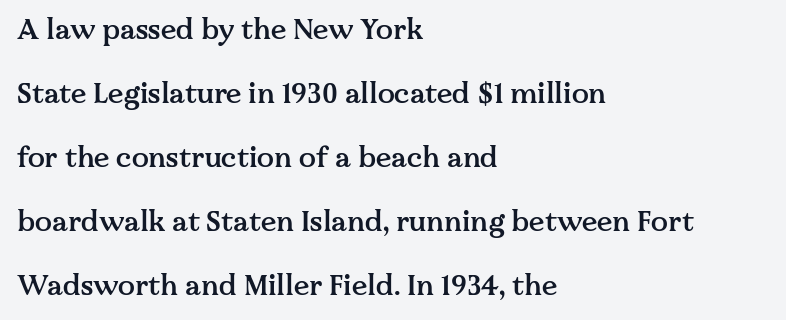
The image shows 28 px semibold serif type, upright; set left-aligned, loose line spacing (2.29x), normal letter spacing, not underlined; medium stroke contrast and a medium x-height.
